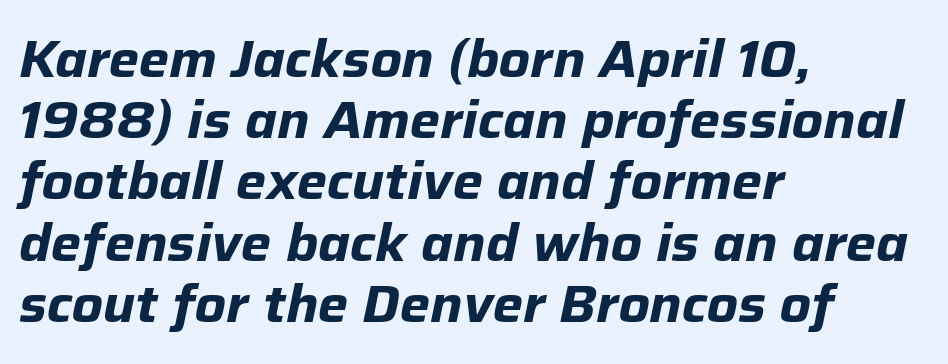
{"italic": "yes", "lean": "right", "slant_degrees": 12, "bold": "yes", "weight": "bold", "width": "normal", "stroke_contrast": "low", "x_height": "medium", "monospaced": "no", "underline": "no", "align": "left", "line_spacing_ratio": 1.2, "letter_spacing": "normal", "letter_spacing_em": 0.0, "glyph_px": 51}
